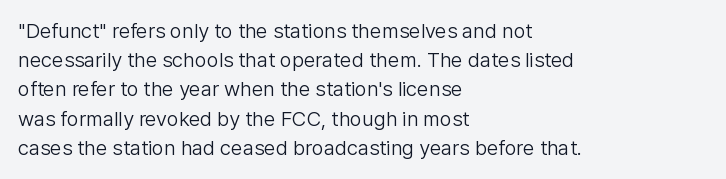
Q: Is the text bold? A: No.
Q: Is the text italic (slanted)? A: No, it is upright.
Q: Is the text underlined? A: No.
Q: How is the paragraph aligned? A: Left-aligned.
Q: Is the spacing between letters normal or unusually wide? A: Normal.
Q: Is the spacing between lines tight, normal or loose? A: Normal.
